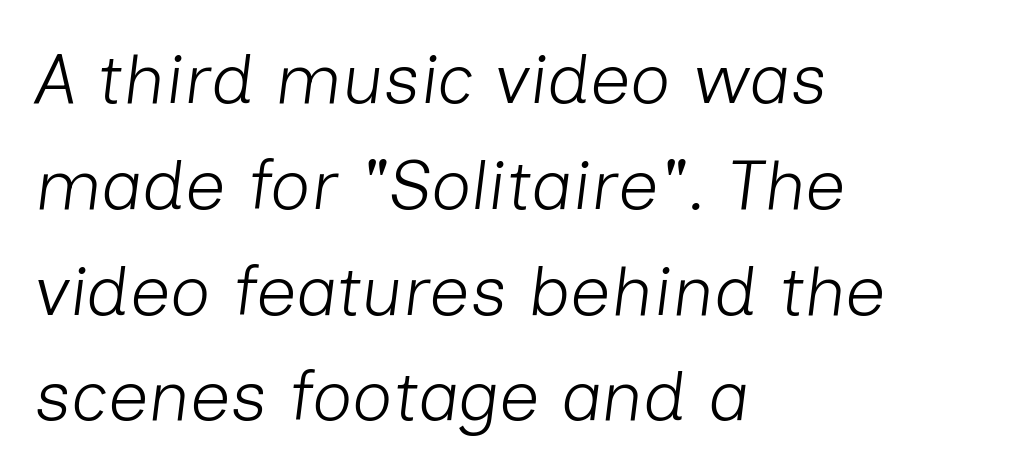
Vertical stems look standard width or narrower in stroke. Check under the words: just untouched page. This sample uses an oblique cut, with every glyph tilted off the vertical. What's the leading like? Ordinary, nothing unusual. The paragraph shown leans on its left margin. Think of a printed novel: that variable character pitch is what you see here.
